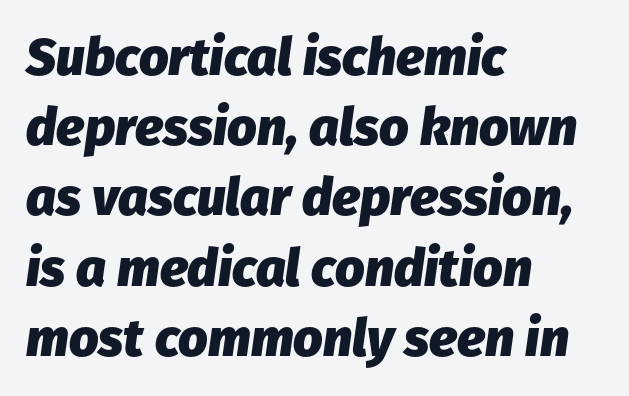
Students, this is bold: see how much ink each stroke carries. These lines are set flush left with a ragged right edge. Varying glyph widths throughout — classic text-font behaviour. Clear beneath every line of the passage.
